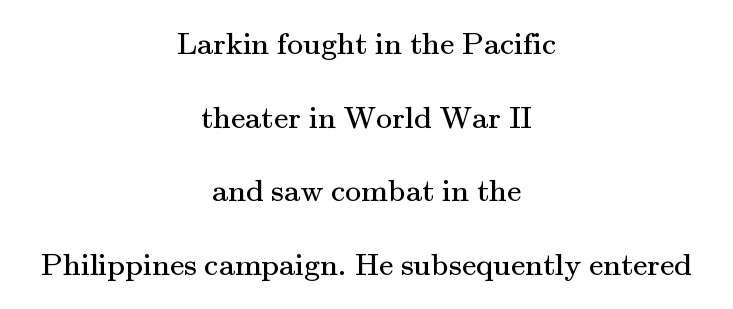
The image shows 32 px regular-weight serif type, upright; set centered, loose line spacing (2.3x), normal letter spacing, not underlined; medium stroke contrast and a small x-height.
